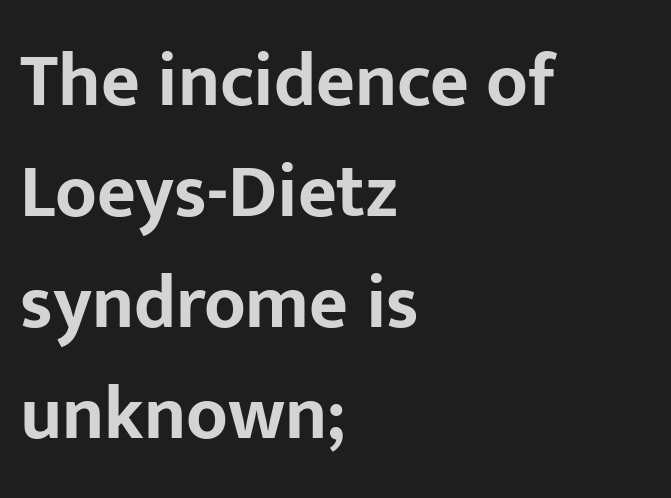
The type is set solid horizontally, with unmodified tracking. Rule under the text: the space is simply empty. Look at the stroke-to-counter ratio: heavy, a bold. Check where the strokes stop: nothing finishes them off — pure sans.
